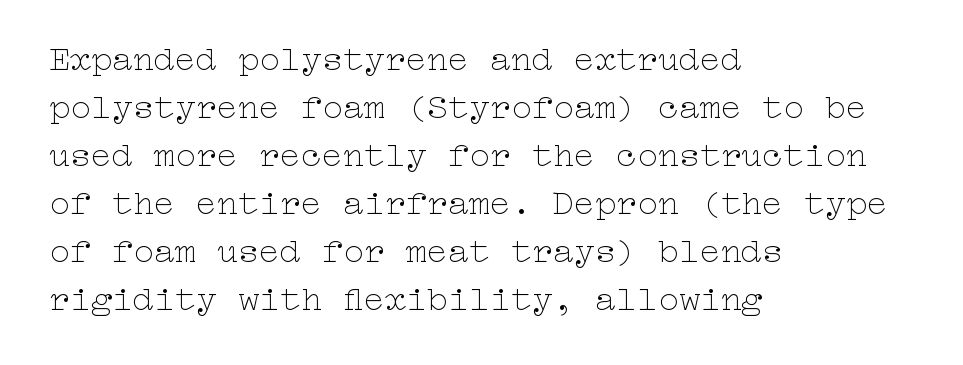
The image shows 35 px thin, wide type, upright; set left-aligned, normal line spacing (1.37x), normal letter spacing, not underlined; low stroke contrast and a medium x-height.
